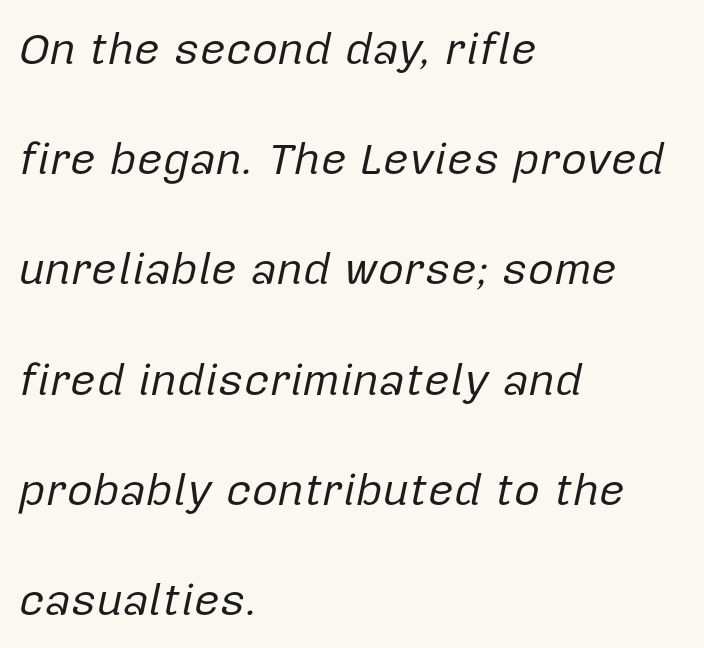
Emphasis-style slanted type is in use. Where is the straight margin? On the left. The strokes carry an ordinary text weight at most. Each word holds together tightly as a unit, with standard inter-letter gaps. Has an underline been added? It has not.
